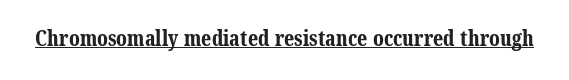
Q: Is the text bold? A: Yes.
Q: Is the text underlined? A: Yes.
Q: Is the spacing between letters normal or unusually wide? A: Normal.
